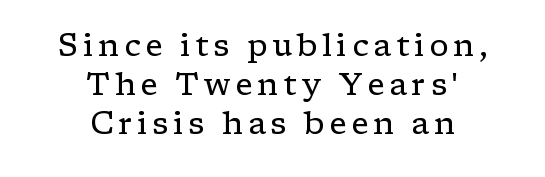
Q: Is the text bold? A: No.
Q: Is the text italic (slanted)? A: No, it is upright.
Q: Is the typeface a serif or a sans-serif typeface? A: Serif.
Q: Is the text underlined? A: No.
Q: How is the paragraph aligned? A: Centered.
Q: Is the spacing between lines tight, normal or loose? A: Normal.
Q: Width (condensed, normal, or wide)? A: Wide.
Q: Stroke contrast? A: Low.
Q: x-height? A: Medium.
Q: Monospaced? A: No.
